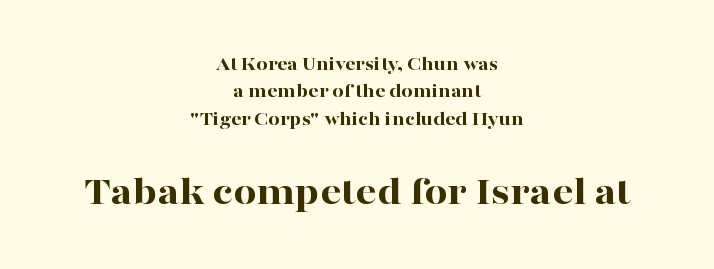
Q: Is the text bold? A: Yes.
Q: Is the text italic (slanted)? A: No, it is upright.
Q: Is the typeface a serif or a sans-serif typeface? A: Serif.
Q: Is the text underlined? A: No.
Q: How is the paragraph aligned? A: Centered.
Q: Is the spacing between letters normal or unusually wide? A: Normal.
Q: Is the spacing between lines tight, normal or loose? A: Normal.
Q: Which block of text is set in a larger size, the first (top) or the second (bottom)? A: The second (bottom) one.
Q: Width (condensed, normal, or wide)? A: Wide.
Q: Stroke contrast? A: High.
Q: x-height? A: Medium.
Q: Monospaced? A: No.
